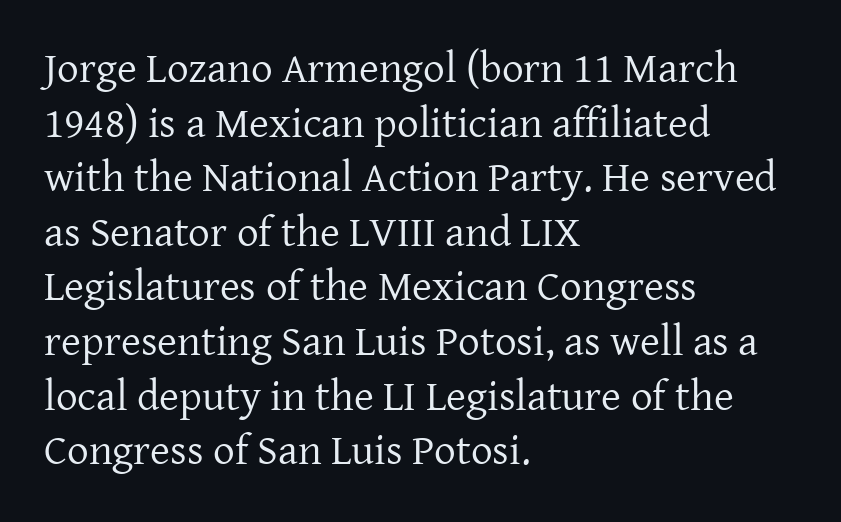
Successive baselines arrive at the customary interval. Nobody touched the tracking dial on this one. Is this a sans? No — the strokes have serifs. The letters advance in unequal steps, a hallmark of proportional type. A typesetter would mark this as roman, not italic.
